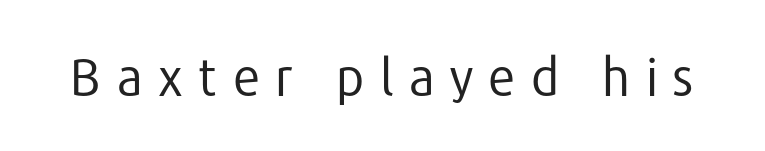
{"serif": "no", "italic": "no", "bold": "no", "weight": "regular", "width": "normal", "stroke_contrast": "low", "x_height": "medium", "monospaced": "no", "underline": "no", "letter_spacing": "wide", "letter_spacing_em": 0.28, "glyph_px": 51}
